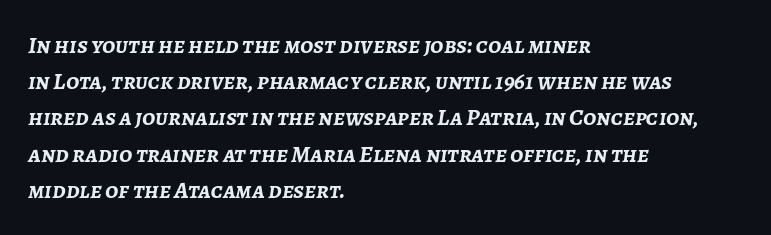
The image shows 24 px bold type, italic (leaning right); set left-aligned, normal line spacing (1.51x), normal letter spacing, not underlined.
